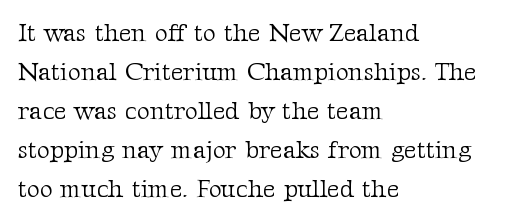
The space between consecutive lines is moderate. In terms of letterspacing, this is plain default setting. This rendering features lettering with no underline. Is the stroke heavy? The answer is a plain regular-or-lighter.
